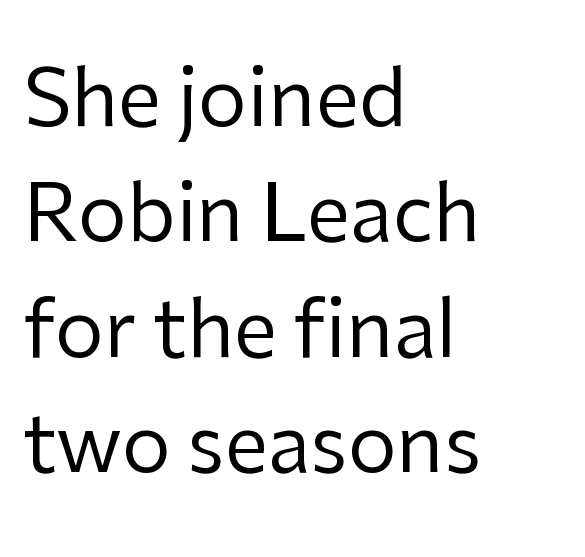
Character widths vary here, with narrow letters taking less room than wide ones. Letter spacing: default. Each new line begins a customary step beneath the previous one. Glance below the letters and you will spot only blank space. Leftover space on each line is placed entirely after the last word. Check where the strokes stop: nothing finishes them off — pure sans.
